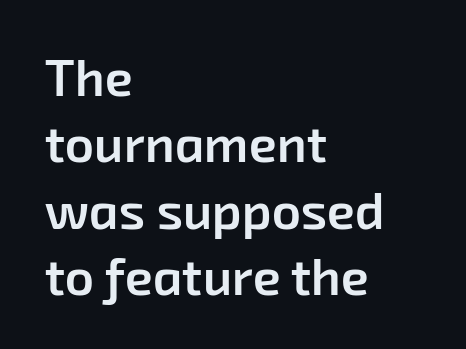
{"serif": "no", "bold": "semi", "weight": "semibold", "width": "normal", "stroke_contrast": "low", "x_height": "medium", "monospaced": "no", "underline": "no", "align": "left", "line_spacing": "normal", "line_spacing_ratio": 1.3, "letter_spacing": "normal", "letter_spacing_em": 0.0, "glyph_px": 51}
